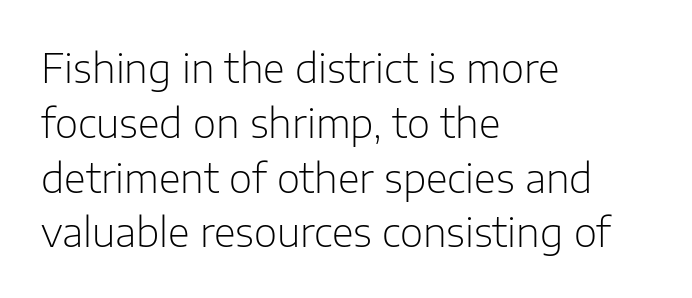
{"serif": "no", "italic": "no", "bold": "no", "weight": "light", "width": "normal", "stroke_contrast": "low", "x_height": "medium", "monospaced": "no", "underline": "no", "align": "left", "line_spacing": "normal", "line_spacing_ratio": 1.37, "letter_spacing": "normal", "letter_spacing_em": 0.0, "glyph_px": 40}
